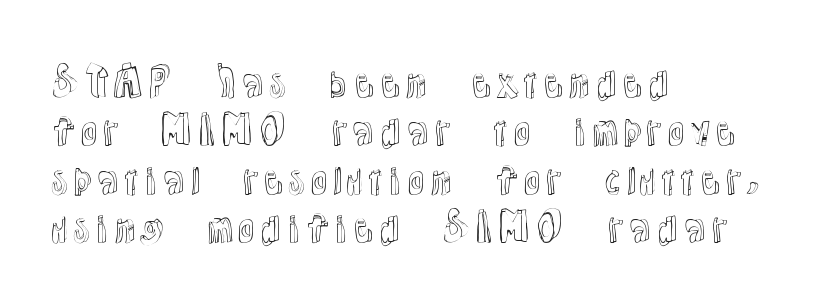
{"italic": "no", "width": "normal", "x_height": "medium", "monospaced": "no", "underline": "no", "align": "left", "line_spacing": "normal", "line_spacing_ratio": 1.27, "letter_spacing": "normal", "letter_spacing_em": 0.0, "glyph_px": 38}
